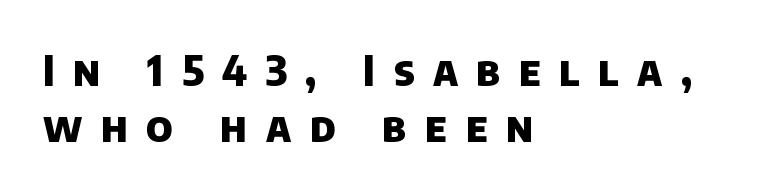
Q: Is the text bold? A: Yes.
Q: Is the typeface a serif or a sans-serif typeface? A: Sans-serif.
Q: Is the text underlined? A: No.
Q: How is the paragraph aligned? A: Left-aligned.
Q: Is the spacing between letters normal or unusually wide? A: Unusually wide.
Q: Is the spacing between lines tight, normal or loose? A: Normal.
Q: Width (condensed, normal, or wide)? A: Normal.
Q: Stroke contrast? A: Low.
Q: x-height? A: Large.
Q: Monospaced? A: No.
